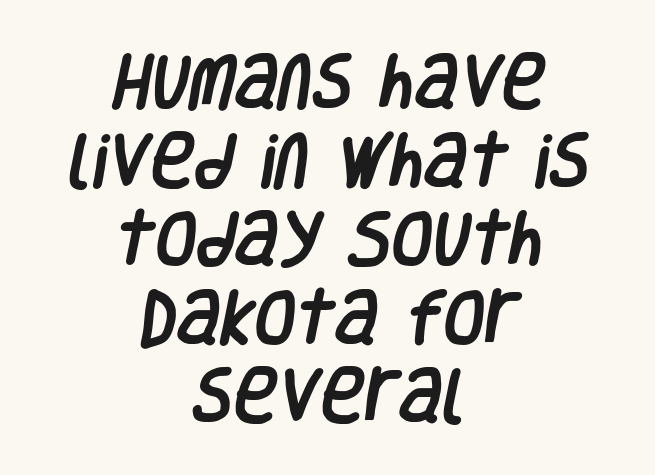
Leading matches the norm, producing a regular column. The letters advance in unequal steps, a hallmark of proportional type. Font category for this specimen: sans-serif. How are the letters spaced? Ordinarily, with no added tracking. Horizontal alignment here is central, giving a formal, balanced look.
